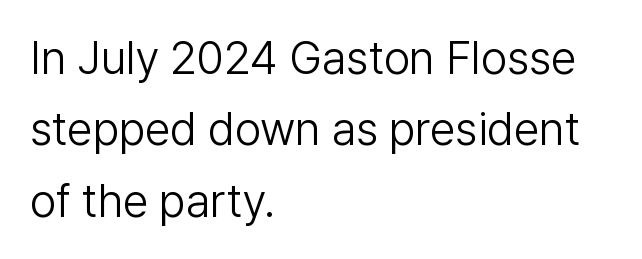
The image shows 46 px light sans-serif type, upright; set left-aligned, normal line spacing (1.55x), normal letter spacing, not underlined; low stroke contrast and a medium x-height.
